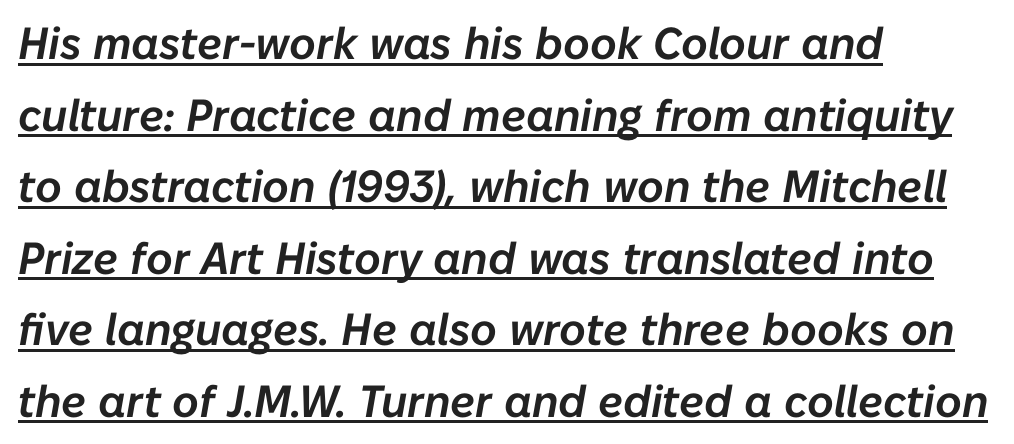
The whole block is typeset with a tilt. Is there an underline? Yes — a line sits under the letters. Each new line begins a customary step beneath the previous one. Spacing verdict: proportional, widths tailored to each character. Is the letter spacing exaggerated? No — it looks like the ordinary default. The rag falls on the right side of this text block.
